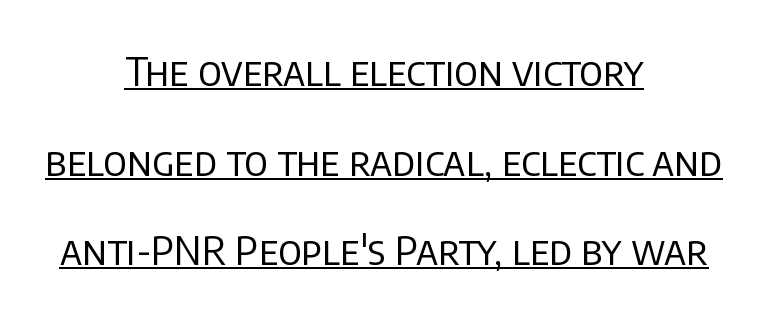
Are there feet on the stems? There aren't — it's a sans. This rendering features underlined lettering. Do the characters align in a grid? No, the font is proportional. The vertical gap from one line to the next is large.
